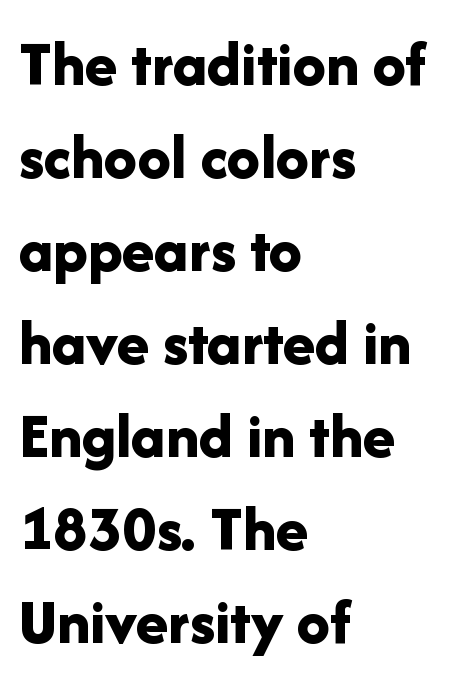
The image shows 66 px bold sans-serif type, upright; set left-aligned, normal line spacing (1.41x), normal letter spacing, not underlined; low stroke contrast and a medium x-height.
